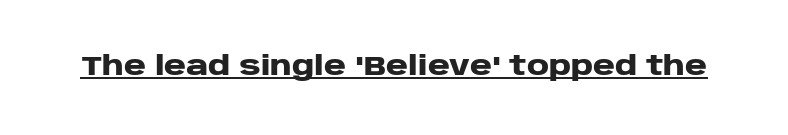
The letters stand straight up with perfectly vertical stems. Between one letter and the next there's only the usual sliver of space. Underlining? Definitely there. Strokes here are thick enough to call this a true bold.
